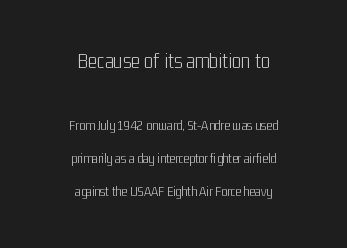
Q: Is the text bold? A: No.
Q: Is the text italic (slanted)? A: No, it is upright.
Q: Is the text underlined? A: No.
Q: How is the paragraph aligned? A: Centered.
Q: Is the spacing between letters normal or unusually wide? A: Normal.
Q: Is the spacing between lines tight, normal or loose? A: Loose.
Q: Which block of text is set in a larger size, the first (top) or the second (bottom)? A: The first (top) one.
